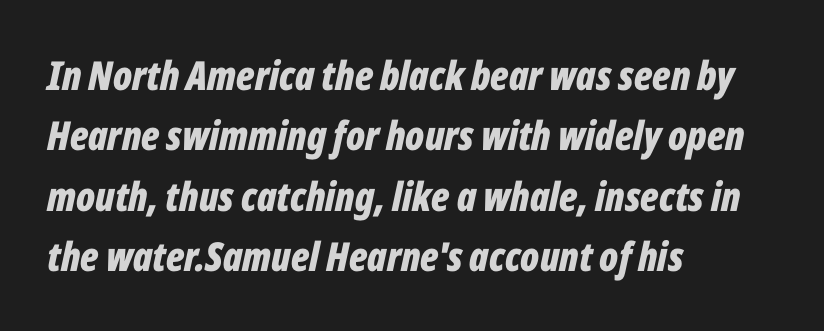
Thick stems and heavy bowls — unmistakably bold. Where is the straight margin? On the left. This is oblique type, the kind used for emphasis or titles. The zone under the glyphs is completely vacant.
